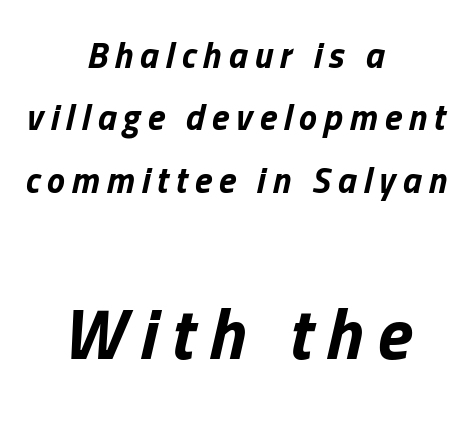
Q: Is the text bold? A: Yes.
Q: Is the text italic (slanted)? A: Yes, it leans right by about 13 degrees.
Q: Is the text underlined? A: No.
Q: How is the paragraph aligned? A: Centered.
Q: Which block of text is set in a larger size, the first (top) or the second (bottom)? A: The second (bottom) one.
Q: Width (condensed, normal, or wide)? A: Normal.
Q: Stroke contrast? A: Low.
Q: x-height? A: Medium.
Q: Monospaced? A: No.
